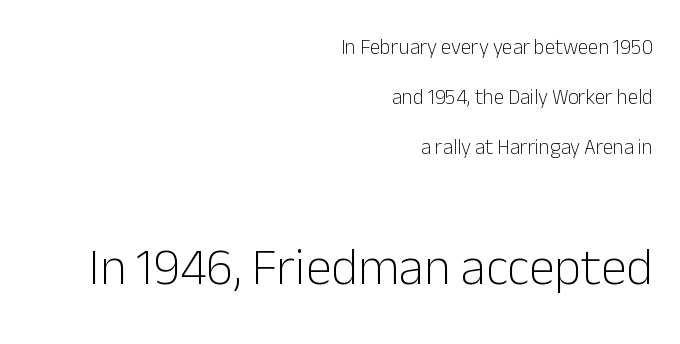
The image shows 52 px light sans-serif type, upright; set right-aligned, loose line spacing (2.38x), normal letter spacing, not underlined; the second (bottom) block is 2.48x larger; low stroke contrast and a medium x-height.
